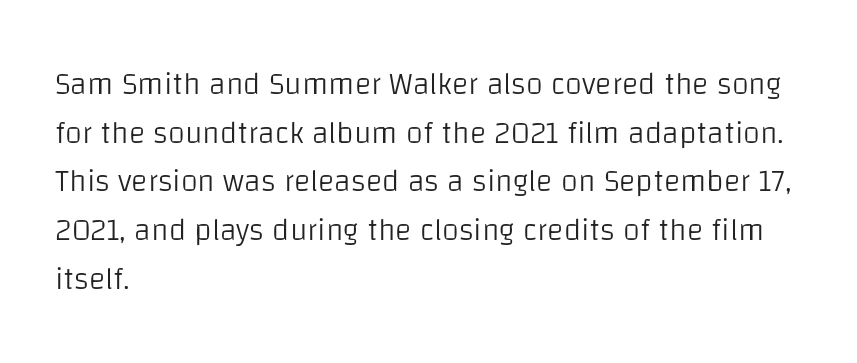
{"serif": "no", "italic": "no", "bold": "no", "weight": "light", "width": "normal", "stroke_contrast": "low", "x_height": "large", "monospaced": "no", "underline": "no", "align": "left", "line_spacing": "normal", "line_spacing_ratio": 1.57, "letter_spacing": "normal", "letter_spacing_em": 0.0, "glyph_px": 31}
